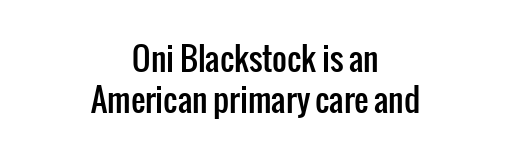
Q: Is the text italic (slanted)? A: No, it is upright.
Q: Is the typeface a serif or a sans-serif typeface? A: Sans-serif.
Q: Is the text underlined? A: No.
Q: How is the paragraph aligned? A: Centered.
Q: Is the spacing between letters normal or unusually wide? A: Normal.
Q: Is the spacing between lines tight, normal or loose? A: Normal.
Q: Width (condensed, normal, or wide)? A: Condensed.
Q: Stroke contrast? A: Low.
Q: x-height? A: Medium.
Q: Monospaced? A: No.
